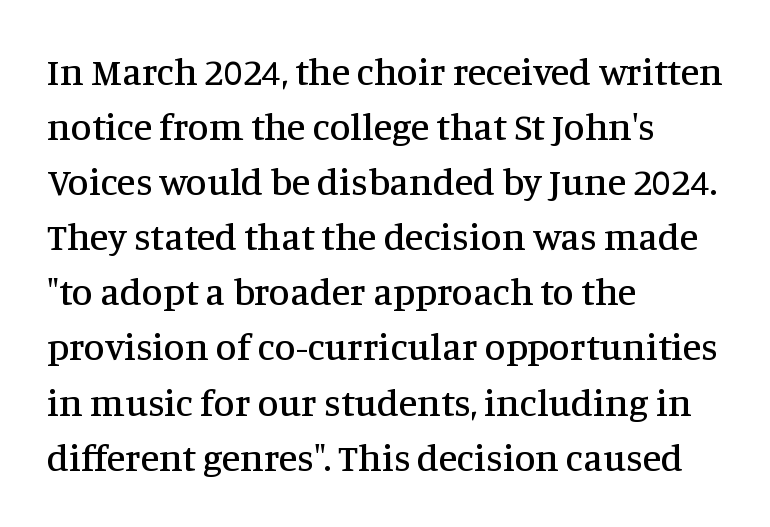
Q: Is the text italic (slanted)? A: No, it is upright.
Q: Is the typeface a serif or a sans-serif typeface? A: Serif.
Q: Is the text underlined? A: No.
Q: How is the paragraph aligned? A: Left-aligned.
Q: Is the spacing between letters normal or unusually wide? A: Normal.
Q: Is the spacing between lines tight, normal or loose? A: Normal.
Q: Width (condensed, normal, or wide)? A: Normal.
Q: Stroke contrast? A: Medium.
Q: x-height? A: Large.
Q: Monospaced? A: No.
